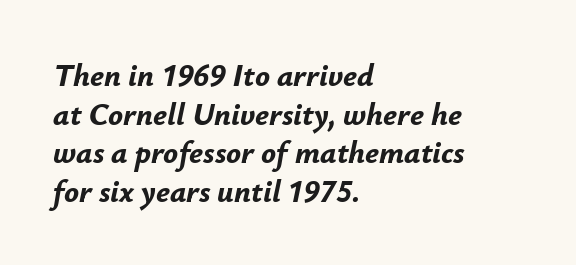
{"italic": "yes", "lean": "right", "slant_degrees": 12, "bold": "yes", "weight": "bold", "width": "normal", "stroke_contrast": "low", "x_height": "small", "monospaced": "no", "underline": "no", "align": "left", "line_spacing": "normal", "line_spacing_ratio": 1.25, "letter_spacing": "normal", "letter_spacing_em": 0.0, "glyph_px": 31}
